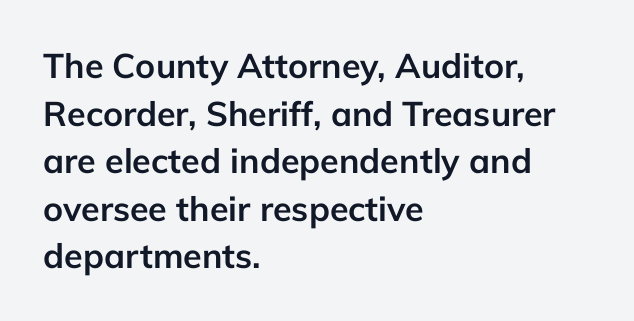
Q: Is the text bold? A: Yes.
Q: Is the text italic (slanted)? A: No, it is upright.
Q: Is the typeface a serif or a sans-serif typeface? A: Sans-serif.
Q: Is the text underlined? A: No.
Q: How is the paragraph aligned? A: Left-aligned.
Q: Is the spacing between letters normal or unusually wide? A: Normal.
Q: Is the spacing between lines tight, normal or loose? A: Normal.
Q: Width (condensed, normal, or wide)? A: Normal.
Q: Stroke contrast? A: Low.
Q: x-height? A: Medium.
Q: Monospaced? A: No.
